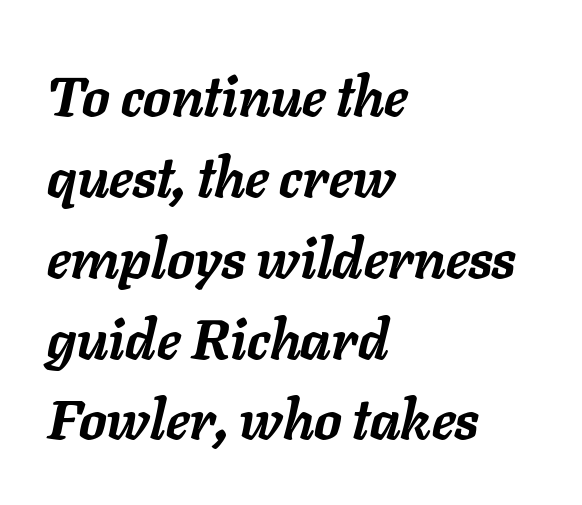
The image shows 55 px semibold type, italic (leaning right); set left-aligned, normal line spacing (1.47x), normal letter spacing, not underlined; low stroke contrast and a medium x-height.
